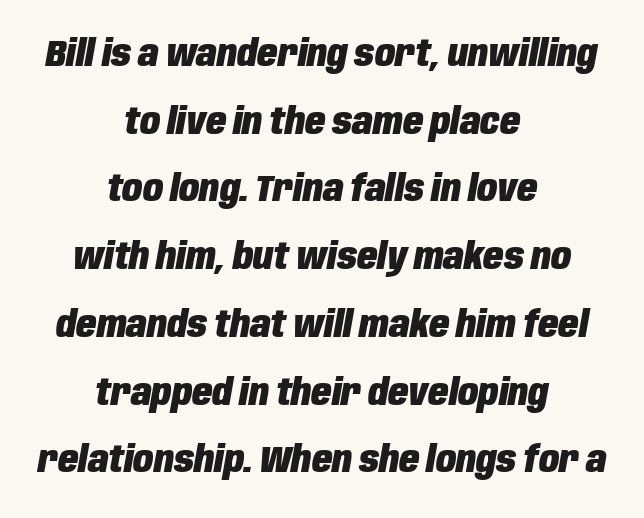
Does the weight exceed regular? Yes, all the way to bold. Short and long lines alike share a common midpoint. Glyph-to-glyph distance matches everyday printed text. Think of a printed novel: that variable character pitch is what you see here. Yep, that's italic — everything's leaning. Lines of text with bare space underneath.
